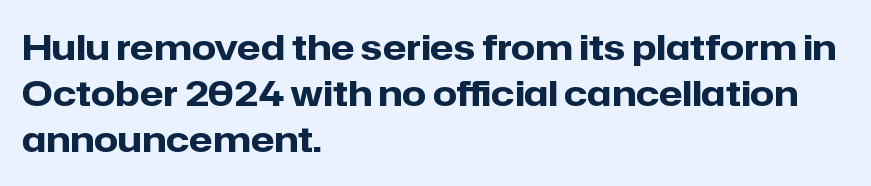
Q: Is the text bold? A: Yes.
Q: Is the text italic (slanted)? A: No, it is upright.
Q: Is the typeface a serif or a sans-serif typeface? A: Sans-serif.
Q: Is the text underlined? A: No.
Q: How is the paragraph aligned? A: Left-aligned.
Q: Is the spacing between letters normal or unusually wide? A: Normal.
Q: Is the spacing between lines tight, normal or loose? A: Normal.
Q: Width (condensed, normal, or wide)? A: Normal.
Q: Stroke contrast? A: Low.
Q: x-height? A: Medium.
Q: Monospaced? A: No.
